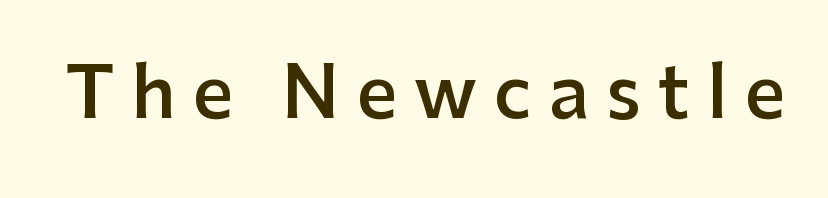
Are there feet on the stems? There aren't — it's a sans. Is this a fixed-width face? No — the glyphs have proportional, varying widths. Descenders are the only things crossing below the line. I'd describe the lettering as semibold — firm but not a full bold. Inter-character spacing is expanded well beyond the font's built-in metrics. The type sits square on the baseline with zero lean.
